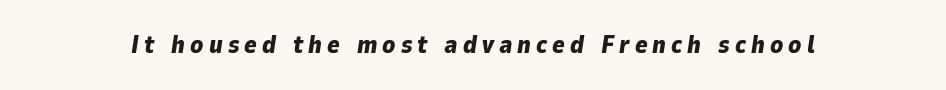
Rendered with sloped, italic letterforms. The string is rendered with underlining switched off. These lines have a slow, spaced-out rhythm from letter to letter. Its strokes are broad and dark, the hallmark of bold type.
